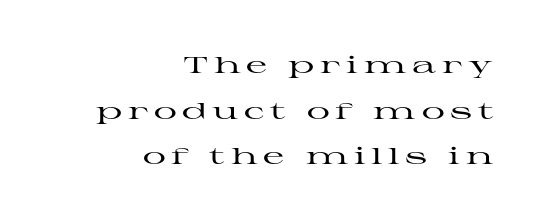
Q: Is the text italic (slanted)? A: No, it is upright.
Q: Is the text underlined? A: No.
Q: How is the paragraph aligned? A: Right-aligned.
Q: Is the spacing between letters normal or unusually wide? A: Unusually wide.
Q: Is the spacing between lines tight, normal or loose? A: Loose.
